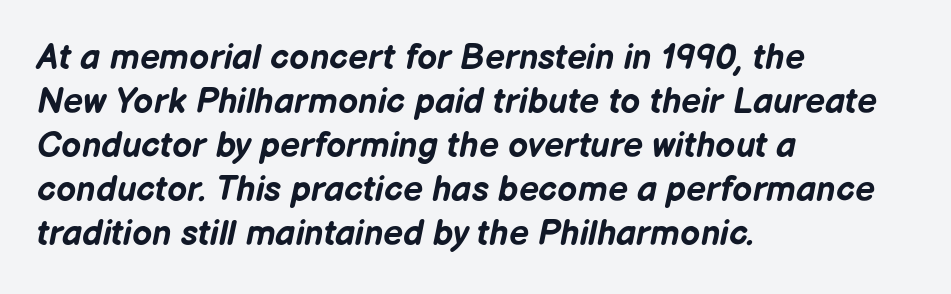
The paragraph shown leans on its left margin. Set as a true bold cut, around the 700 mark. The specimen reads as italic at a glance. Does the leading feel generous? No, just average. Note the varied advance widths — an 'i' is clearly narrower than an 'm'. What stands out about the letter spacing? Nothing — it is the standard amount.
